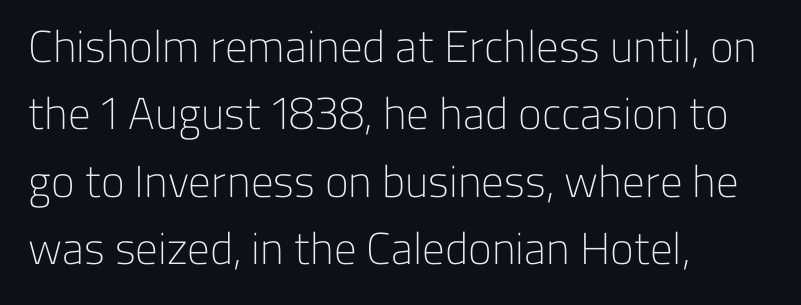
Q: Is the text bold? A: No.
Q: Is the text italic (slanted)? A: No, it is upright.
Q: Is the typeface a serif or a sans-serif typeface? A: Sans-serif.
Q: Is the text underlined? A: No.
Q: How is the paragraph aligned? A: Left-aligned.
Q: Is the spacing between letters normal or unusually wide? A: Normal.
Q: Is the spacing between lines tight, normal or loose? A: Normal.
Q: Width (condensed, normal, or wide)? A: Normal.
Q: Stroke contrast? A: Low.
Q: x-height? A: Medium.
Q: Monospaced? A: No.
